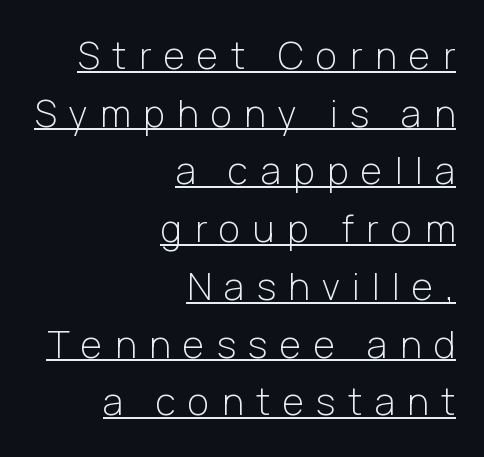
Q: Is the text bold? A: No.
Q: Is the text italic (slanted)? A: No, it is upright.
Q: Is the typeface a serif or a sans-serif typeface? A: Sans-serif.
Q: Is the text underlined? A: Yes.
Q: How is the paragraph aligned? A: Right-aligned.
Q: Is the spacing between letters normal or unusually wide? A: Unusually wide.
Q: Is the spacing between lines tight, normal or loose? A: Normal.
Q: Width (condensed, normal, or wide)? A: Normal.
Q: Stroke contrast? A: Low.
Q: x-height? A: Medium.
Q: Monospaced? A: No.
